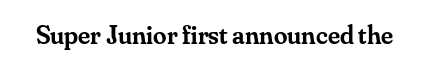
{"italic": "no", "bold": "semi", "underline": "no", "letter_spacing": "normal", "letter_spacing_em": 0.0, "glyph_px": 27}
